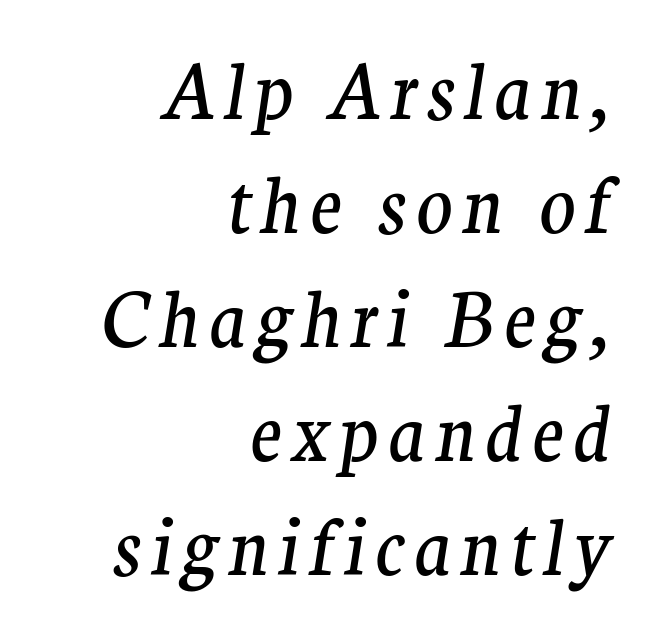
Q: Is the text bold? A: No.
Q: Is the text italic (slanted)? A: Yes, it leans right by about 9 degrees.
Q: Is the typeface a serif or a sans-serif typeface? A: Serif.
Q: Is the text underlined? A: No.
Q: How is the paragraph aligned? A: Right-aligned.
Q: Is the spacing between lines tight, normal or loose? A: Normal.
Q: Width (condensed, normal, or wide)? A: Normal.
Q: Stroke contrast? A: Medium.
Q: x-height? A: Medium.
Q: Monospaced? A: No.
